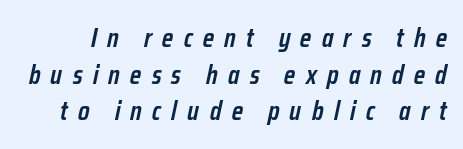
Q: Is the text bold? A: Semi-bold.
Q: Is the text italic (slanted)? A: Yes, it leans right by about 12 degrees.
Q: Is the text underlined? A: No.
Q: Is the spacing between letters normal or unusually wide? A: Unusually wide.
Q: Is the spacing between lines tight, normal or loose? A: Normal.
